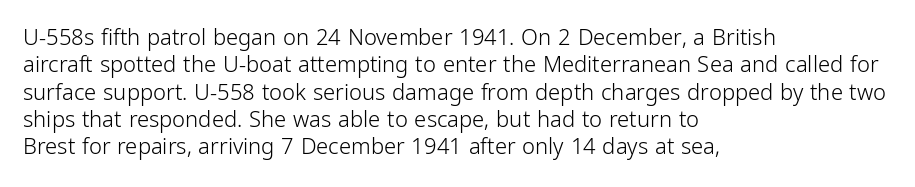
Q: Is the text bold? A: No.
Q: Is the text italic (slanted)? A: No, it is upright.
Q: Is the text underlined? A: No.
Q: How is the paragraph aligned? A: Left-aligned.
Q: Is the spacing between letters normal or unusually wide? A: Normal.
